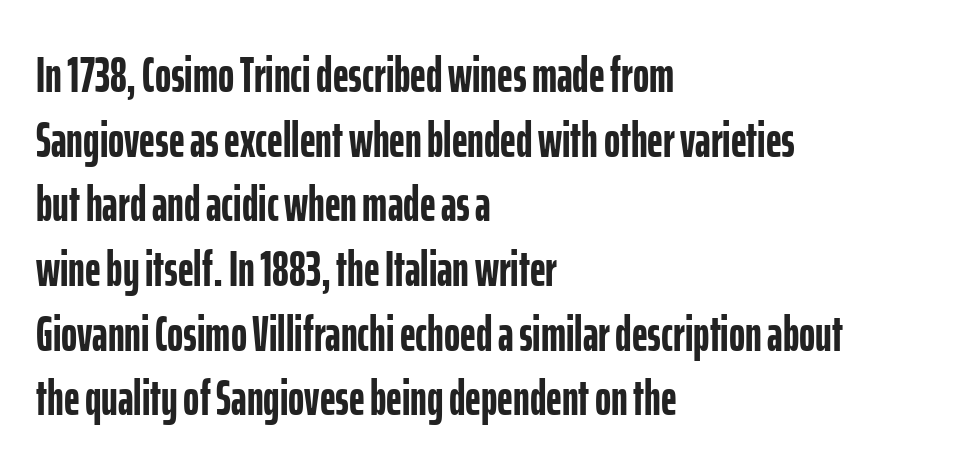
Typographically, this falls in the sans-serif category. Check the space under the baseline: it is left empty. The rendering uses a bold face; every stroke is thick and dark. Characters remain perfectly vertical along every line.
